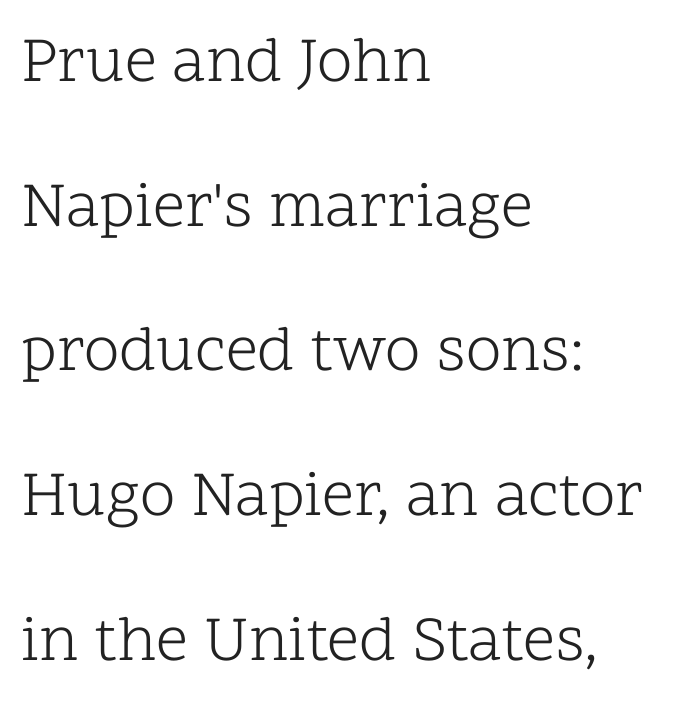
Short and long lines alike share a common starting point at left. This sample uses a serif face. The letters advance in unequal steps, a hallmark of proportional type. Vertically, the passage feels expansive, rows floating well apart. These lines were composed using upright roman letters. The specimen omits any rule beneath the text block's lines.
